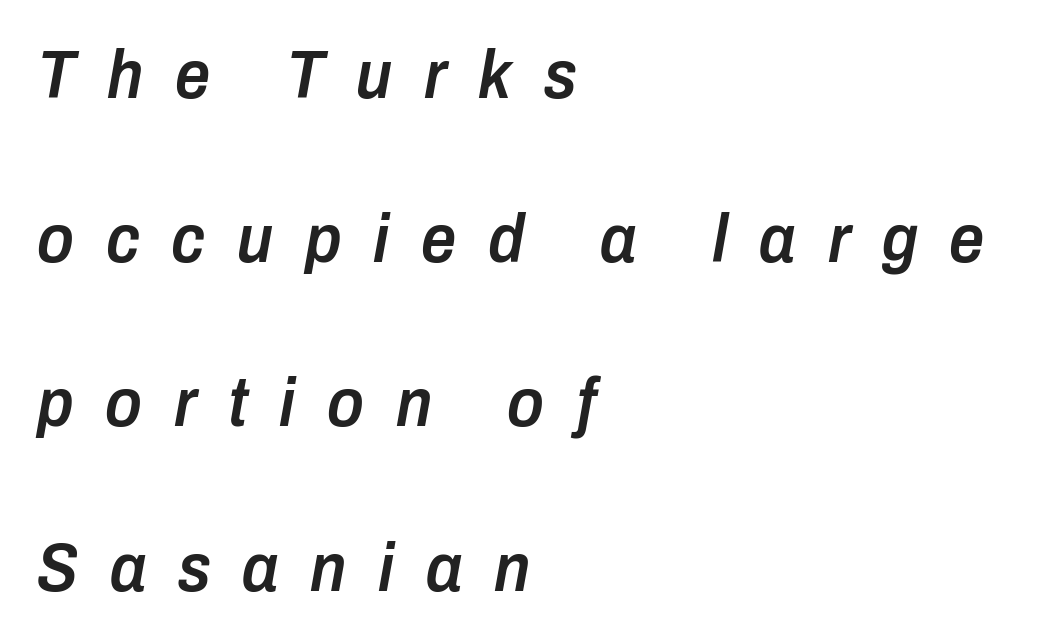
{"italic": "yes", "lean": "right", "slant_degrees": 10, "bold": "semi", "weight": "semibold", "width": "condensed", "stroke_contrast": "low", "x_height": "medium", "monospaced": "no", "underline": "no", "align": "left", "line_spacing": "loose", "line_spacing_ratio": 2.38, "letter_spacing": "wide", "letter_spacing_em": 0.46, "glyph_px": 69}
